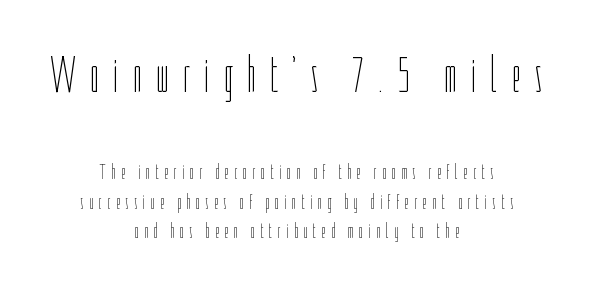
The compositor balanced each line on the midline. Only glyphs here, with clear space below each row. The passage shown stacks its lines at a standard gap. Here the first block reads like a headline and the second like body copy. In terms of posture, this sample is upright.
